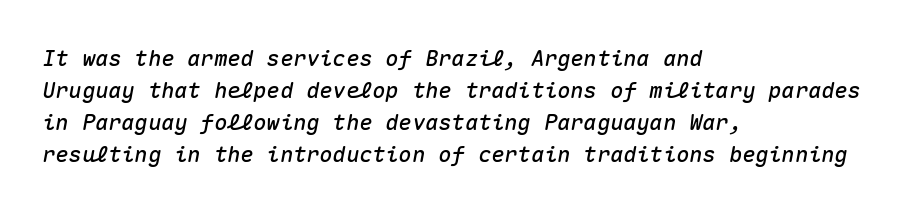
The image shows 22 px text type, italic (leaning right); set left-aligned, normal line spacing (1.45x), normal letter spacing, not underlined.
